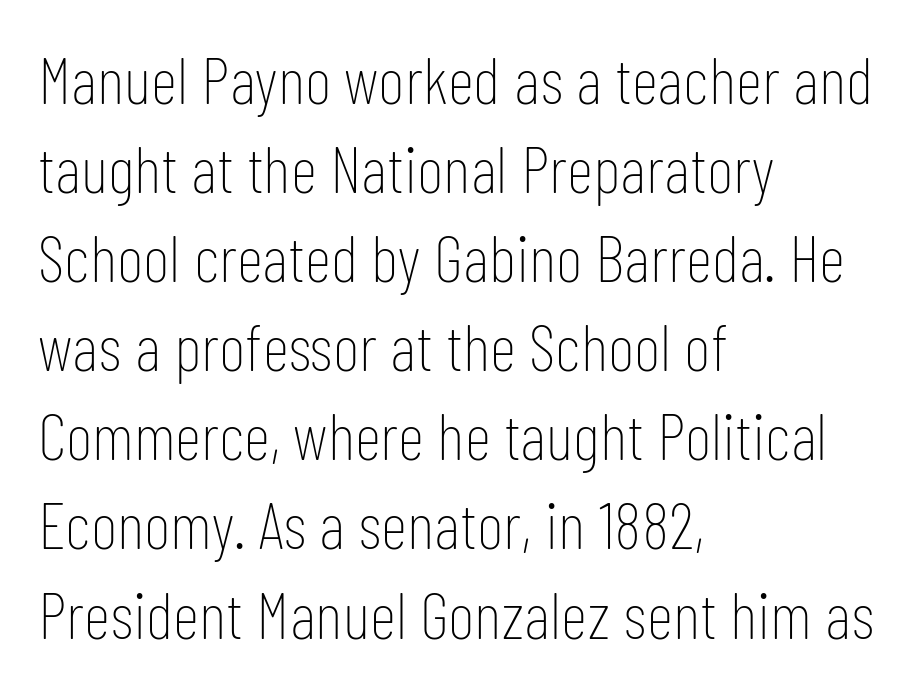
Regarding leading, the lines here are spaced in the standard way. In CSS terms this would be text-align: left. The designer went with a sans here, leaving each stem footless. Summary of weight: not heavy and not bold. Tall strokes in this sample are plumb rather than angled. Spacing verdict: proportional, widths tailored to each character.
